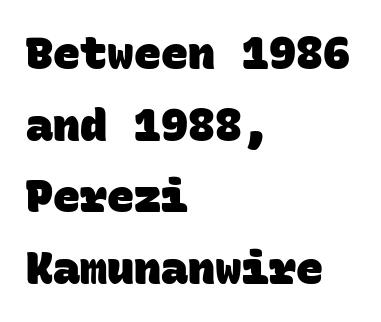
Examine the stroke ends and you'll find no serifs. How would I describe the line gaps? Plain and ordinary. These lines carry a lot of weight — the face is fully bold. You could call the tracking neutral — neither tight nor loose. The letters march in equal steps, a hallmark of fixed-pitch type.
